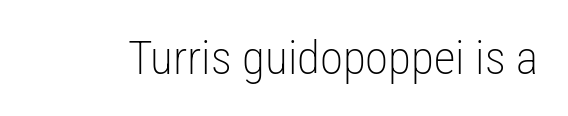
The image shows 47 px light, condensed sans-serif type, upright; set normal letter spacing, not underlined; low stroke contrast and a medium x-height.
